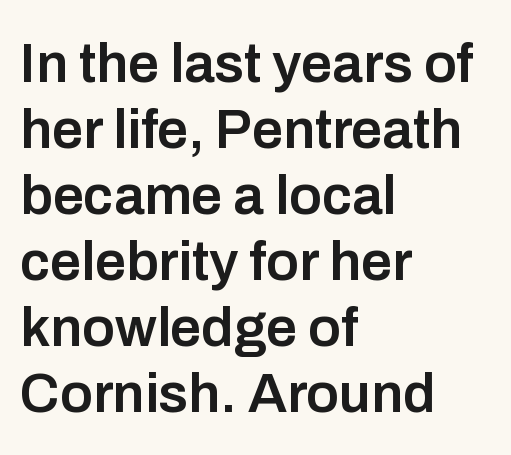
Q: Is the text bold? A: Semi-bold.
Q: Is the text italic (slanted)? A: No, it is upright.
Q: Is the typeface a serif or a sans-serif typeface? A: Sans-serif.
Q: Is the text underlined? A: No.
Q: How is the paragraph aligned? A: Left-aligned.
Q: Is the spacing between letters normal or unusually wide? A: Normal.
Q: Width (condensed, normal, or wide)? A: Normal.
Q: Stroke contrast? A: Low.
Q: x-height? A: Medium.
Q: Monospaced? A: No.
